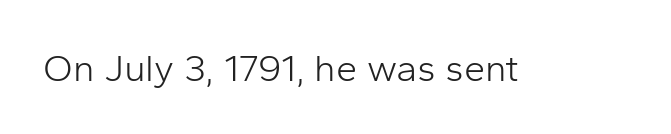
{"serif": "no", "italic": "no", "bold": "no", "weight": "light", "width": "normal", "stroke_contrast": "low", "x_height": "medium", "monospaced": "no", "underline": "no", "letter_spacing": "normal", "letter_spacing_em": 0.0, "glyph_px": 38}
